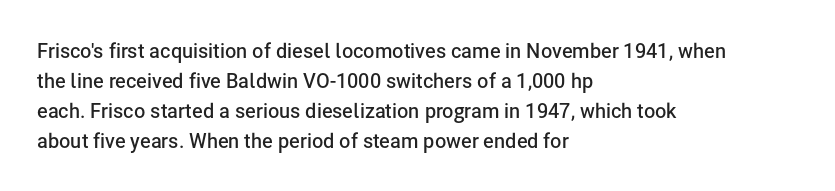
Q: Is the text bold? A: Semi-bold.
Q: Is the text italic (slanted)? A: No, it is upright.
Q: Is the text underlined? A: No.
Q: How is the paragraph aligned? A: Left-aligned.
Q: Is the spacing between letters normal or unusually wide? A: Normal.
Q: Is the spacing between lines tight, normal or loose? A: Normal.
